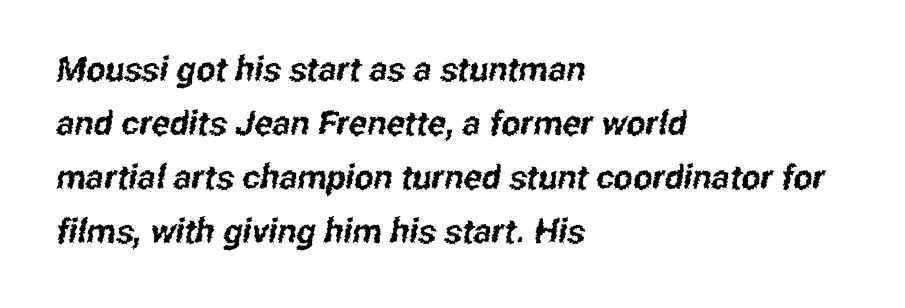
The tracking reads as untouched default to a designer's eye. The compositor pushed each line to the left boundary. Do the characters align in a grid? No, the font is proportional. In terms of leading, this rendering sits right in the middle. Nobody drew a line under any word here. Are there feet on the stems? There aren't — it's a sans.
